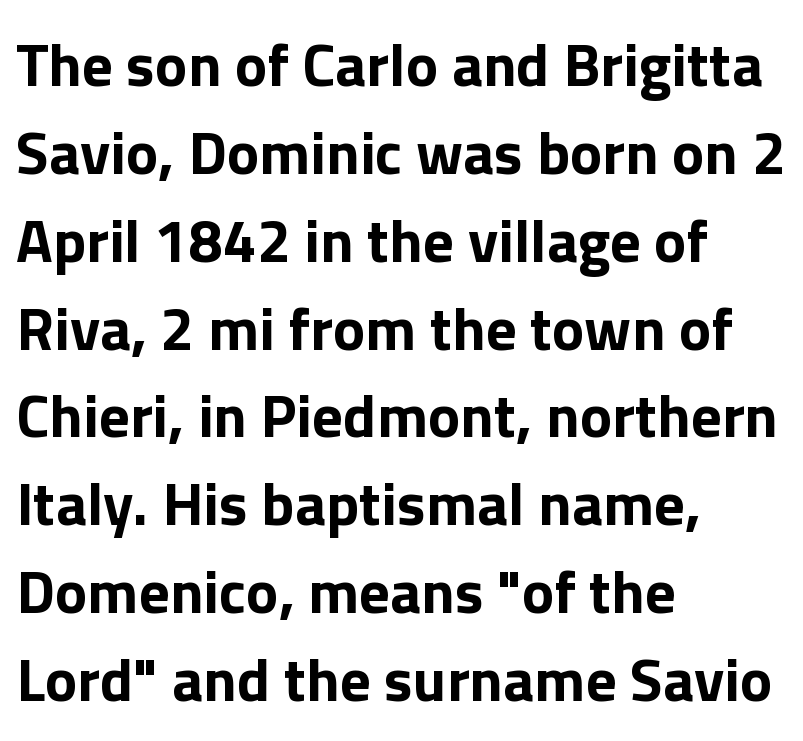
{"serif": "no", "italic": "no", "bold": "yes", "weight": "bold", "width": "normal", "stroke_contrast": "low", "x_height": "medium", "monospaced": "no", "underline": "no", "align": "left", "line_spacing": "normal", "line_spacing_ratio": 1.44, "letter_spacing": "normal", "letter_spacing_em": 0.0, "glyph_px": 61}
